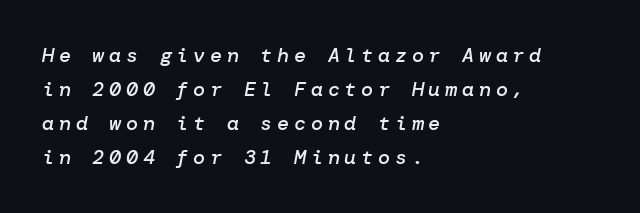
{"italic": "yes", "lean": "right", "slant_degrees": 10, "bold": "semi", "underline": "no", "align": "left", "line_spacing": "normal", "line_spacing_ratio": 1.7, "letter_spacing": "wide", "letter_spacing_em": 0.24, "glyph_px": 20}
